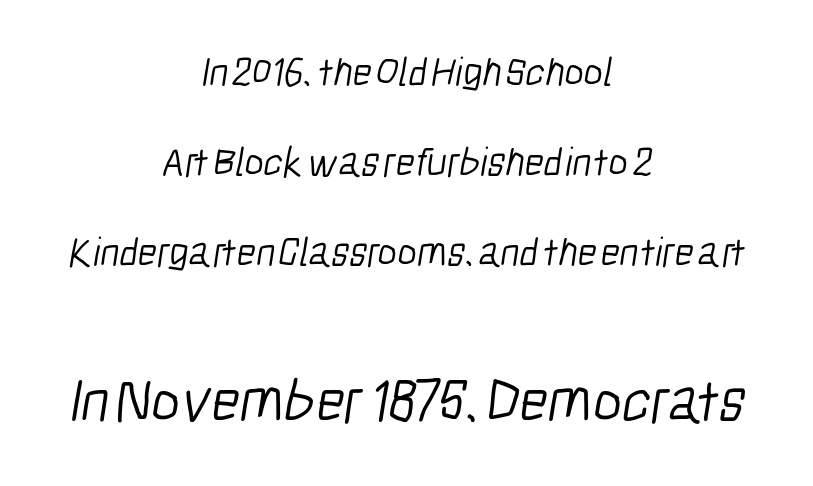
Q: Is the text bold? A: No.
Q: Is the typeface a serif or a sans-serif typeface? A: Sans-serif.
Q: Is the text underlined? A: No.
Q: How is the paragraph aligned? A: Centered.
Q: Is the spacing between letters normal or unusually wide? A: Normal.
Q: Is the spacing between lines tight, normal or loose? A: Loose.
Q: Which block of text is set in a larger size, the first (top) or the second (bottom)? A: The second (bottom) one.
Q: Width (condensed, normal, or wide)? A: Condensed.
Q: Stroke contrast? A: Low.
Q: x-height? A: Medium.
Q: Monospaced? A: No.
